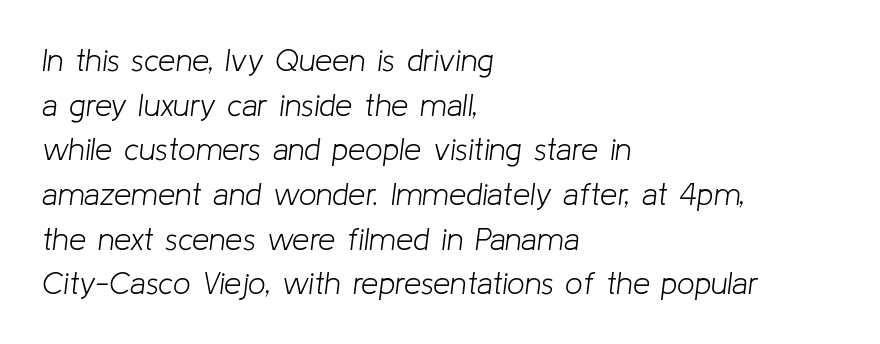
Q: Is the text bold? A: No.
Q: Is the text italic (slanted)? A: Yes, it leans right by about 8 degrees.
Q: Is the text underlined? A: No.
Q: How is the paragraph aligned? A: Left-aligned.
Q: Is the spacing between letters normal or unusually wide? A: Normal.
Q: Is the spacing between lines tight, normal or loose? A: Normal.
Q: Width (condensed, normal, or wide)? A: Normal.
Q: Stroke contrast? A: Low.
Q: x-height? A: Medium.
Q: Monospaced? A: No.
